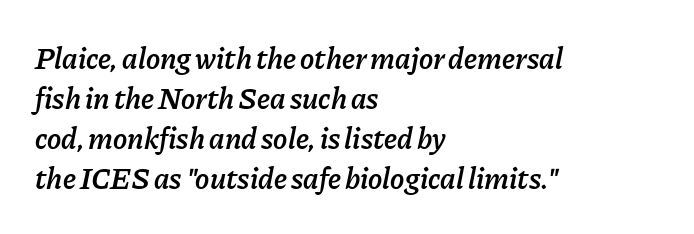
The typesetting leans somewhat heavy: a semibold. Here the designer chose a conventional face with non-uniform glyph widths. The whole block is typeset with a tilt. Observe the ordinary spacing: letters are neighbours, not strangers. Casual observation: everything's shoved over to the left. The designer left line spacing at the default.
